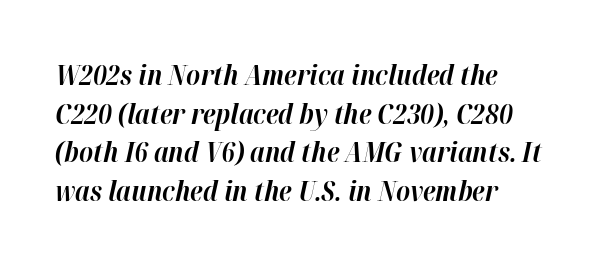
The image shows 28 px bold type, italic (leaning right); set left-aligned, normal line spacing (1.38x), normal letter spacing, not underlined; high stroke contrast and a medium x-height.
